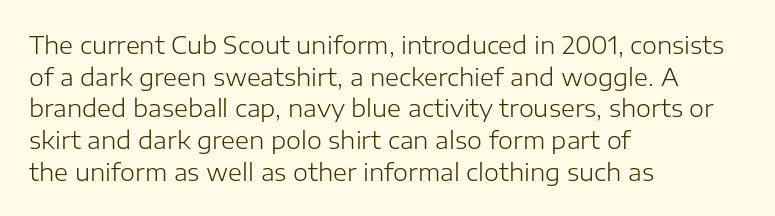
Leftover space on each line is placed entirely after the last word. The typesetting does not lean heavy: it is not bold. Honestly, the letter spacing is just normal — you wouldn't notice it. Underline: absent. If you drew a line through each stem, it would be perfectly vertical.
